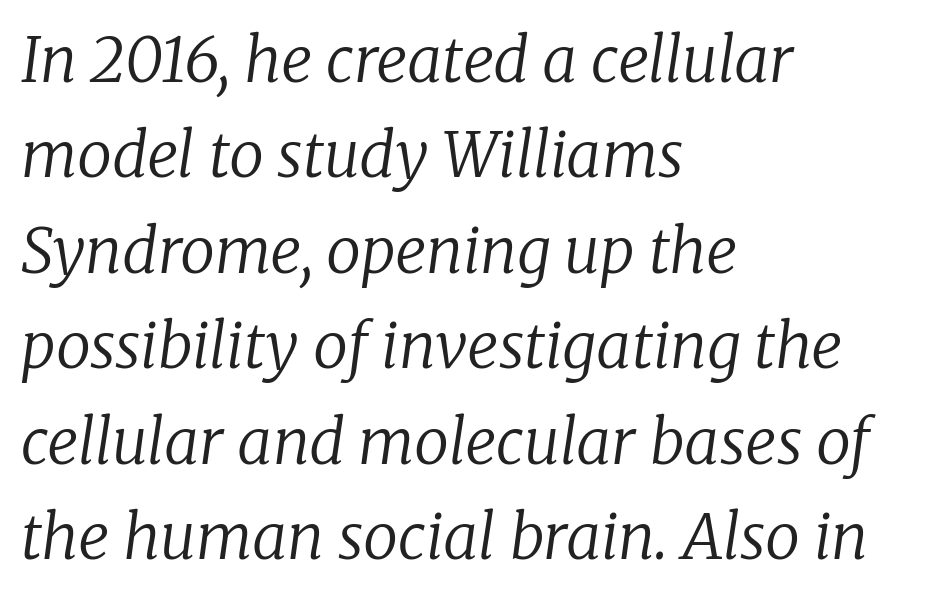
Leading: standard. Honestly, the letter spacing is just normal — you wouldn't notice it. Decoration check: the copy has no underline. Short and long lines alike share a common starting point at left.
